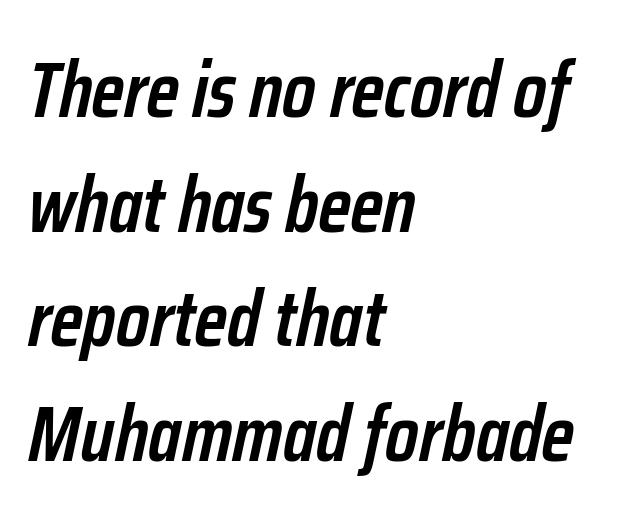
The passage shown stacks its lines at a standard gap. Which margin do the lines hug? The left one — the right edge is uneven. Here the glyphs are tracked normally, forming tight word shapes. Notice the strokes are somewhat thickened but not fully heavy: this is a semibold.
